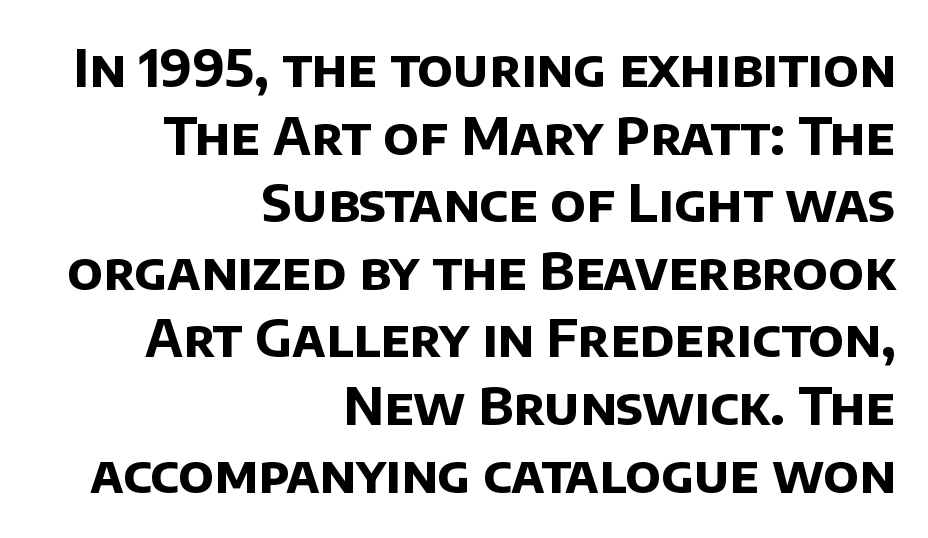
The image shows 52 px bold sans-serif type; set right-aligned, normal line spacing (1.3x), normal letter spacing, not underlined; low stroke contrast and a large x-height.
